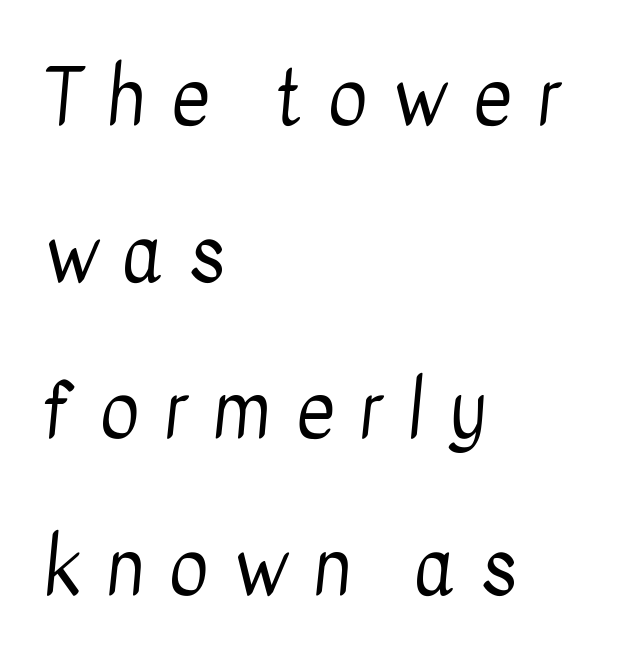
Q: Is the text bold? A: No.
Q: Is the typeface a serif or a sans-serif typeface? A: Sans-serif.
Q: Is the text underlined? A: No.
Q: How is the paragraph aligned? A: Left-aligned.
Q: Is the spacing between letters normal or unusually wide? A: Unusually wide.
Q: Is the spacing between lines tight, normal or loose? A: Loose.
Q: Width (condensed, normal, or wide)? A: Condensed.
Q: Stroke contrast? A: Low.
Q: x-height? A: Medium.
Q: Monospaced? A: No.
